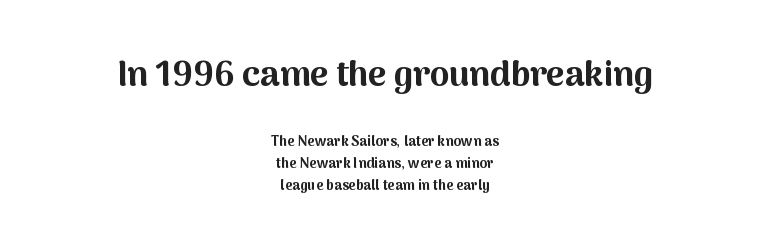
The image shows 35 px bold sans-serif type, upright; set centered, normal line spacing (1.55x), normal letter spacing, not underlined; the first (top) block is 2.5x larger; medium stroke contrast and a medium x-height.
